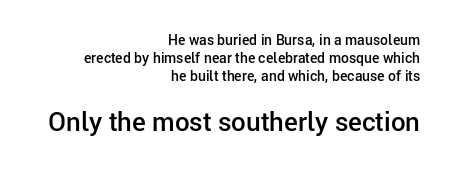
This is roman type, the default non-slanted kind. Moderately thickened strokes mark this as semibold type. The second block has been scaled up relative to the first. Beneath every word, the page is bare. What stands out about the letter spacing? Nothing — it is the standard amount. Teacher's note: observe the even right margin — that is flush-right alignment.
